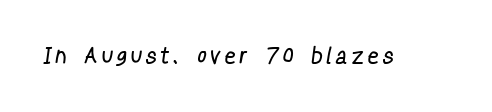
Compared with a typical body face, this is equally light or lighter still. Just letters on the line, the space beneath them empty. There is plenty of visible air inserted between adjacent glyphs.
